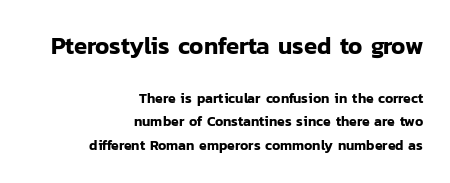
Does the bottom block carry the larger type? No, the top block does. The lettering stays uniformly vertical, giving the passage a roman look. The text block is weighted toward the right margin, trailing off unevenly leftward. Short note: letters normally spaced.
